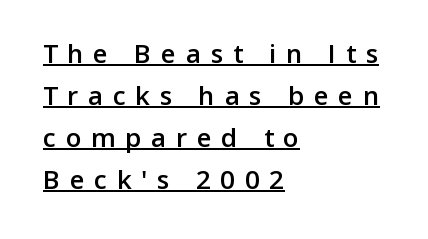
{"italic": "no", "bold": "semi", "underline": "yes", "align": "left", "line_spacing": "normal", "line_spacing_ratio": 1.61, "letter_spacing": "wide", "letter_spacing_em": 0.37, "glyph_px": 26}
